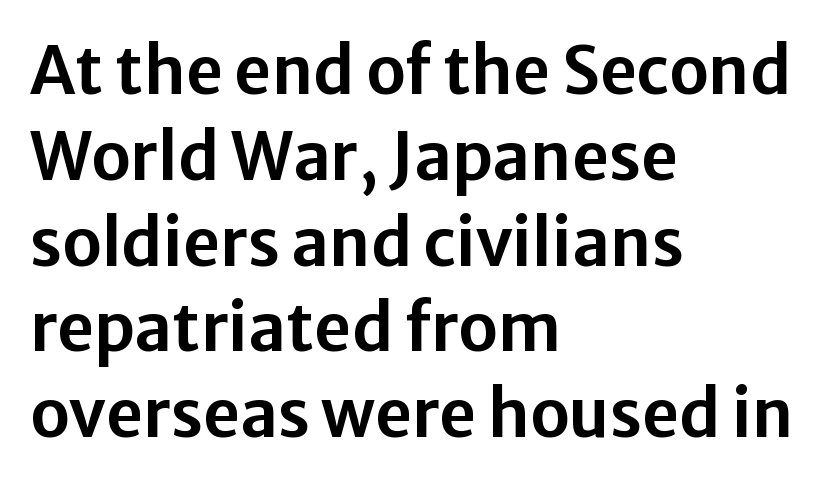
The image shows 65 px sans-serif type, upright; set left-aligned, normal line spacing (1.32x), normal letter spacing, not underlined; low stroke contrast and a medium x-height.
